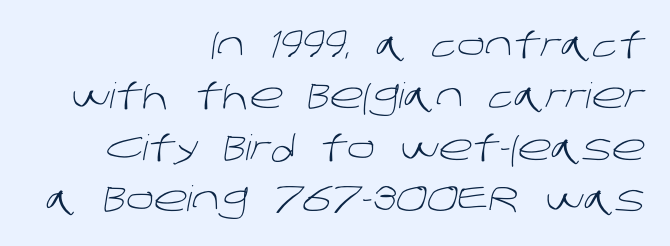
{"serif": "no", "bold": "no", "weight": "light", "width": "normal", "stroke_contrast": "low", "x_height": "large", "monospaced": "no", "underline": "no", "align": "right", "line_spacing": "normal", "line_spacing_ratio": 1.47, "letter_spacing": "normal", "letter_spacing_em": 0.0, "glyph_px": 35}
